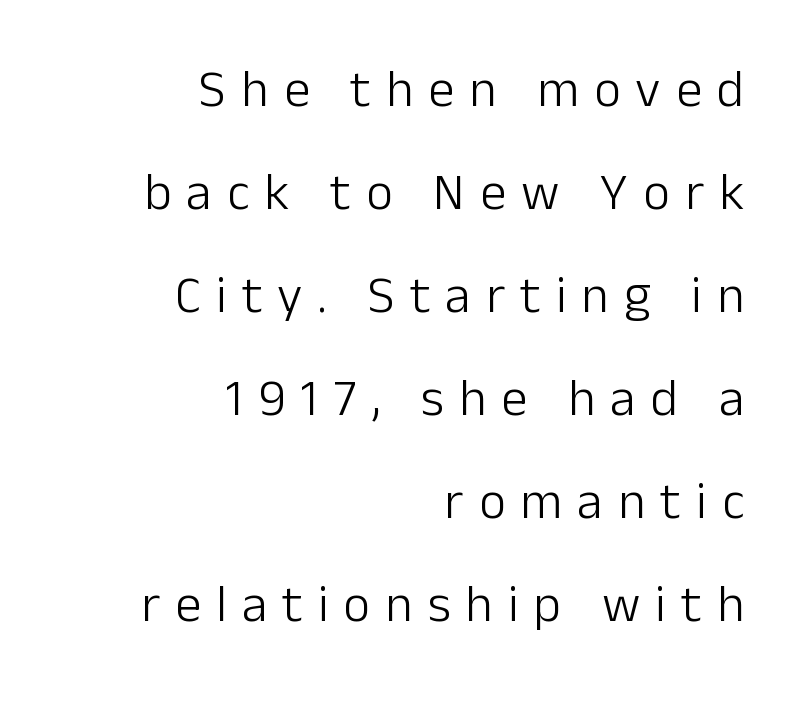
Has an underline been added? It has not. The characters display no serif detailing; their extremities are plain. The line-height multiplier appears high, well above default. The passage shown has open, widely tracked lettering throughout. The characters are drawn with everyday or finer stroke widths. Casual observation: everything's shoved over to the right.
